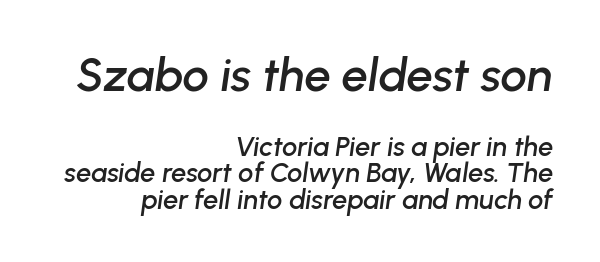
The image shows 47 px text type, italic (leaning right); set right-aligned, tight line spacing (0.98x), normal letter spacing, not underlined; the first (top) block is 1.74x larger; low stroke contrast and a medium x-height.
